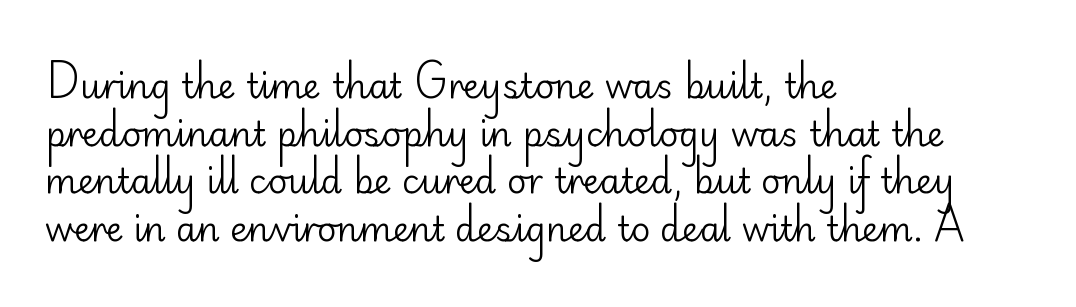
Q: Is the text bold? A: No.
Q: Is the text italic (slanted)? A: No, it is upright.
Q: Is the typeface a serif or a sans-serif typeface? A: Sans-serif.
Q: Is the text underlined? A: No.
Q: How is the paragraph aligned? A: Left-aligned.
Q: Is the spacing between letters normal or unusually wide? A: Normal.
Q: Is the spacing between lines tight, normal or loose? A: Normal.
Q: Width (condensed, normal, or wide)? A: Normal.
Q: Stroke contrast? A: Low.
Q: x-height? A: Small.
Q: Monospaced? A: No.
